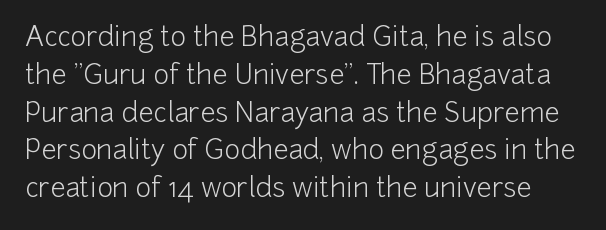
The image shows 27 px text type, upright; set normal line spacing (1.4x), normal letter spacing, not underlined.
